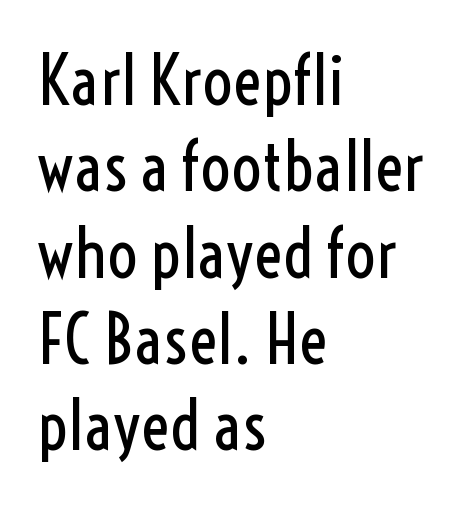
The image shows 68 px regular-weight, condensed sans-serif type, upright; set left-aligned, normal line spacing (1.27x), normal letter spacing, not underlined; a medium x-height.
